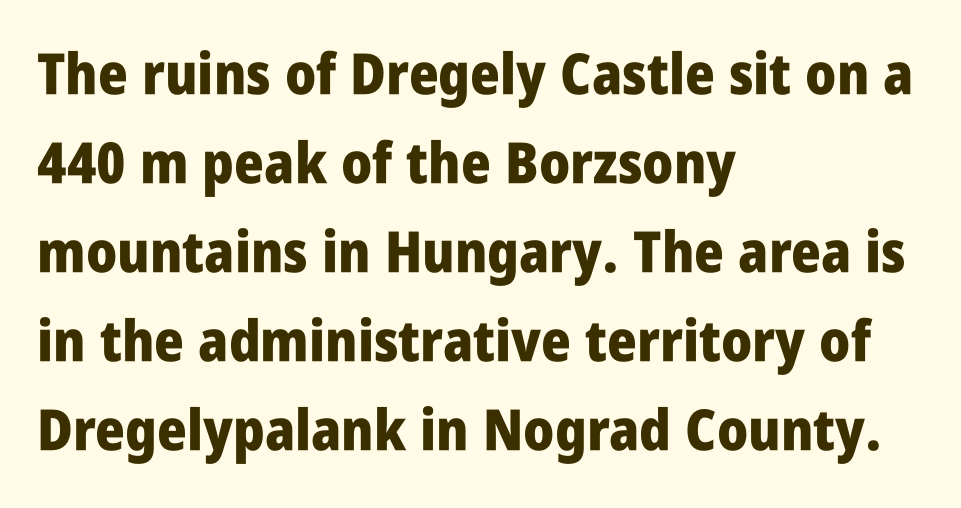
Q: Is the text bold? A: Yes.
Q: Is the text italic (slanted)? A: No, it is upright.
Q: Is the typeface a serif or a sans-serif typeface? A: Sans-serif.
Q: Is the text underlined? A: No.
Q: How is the paragraph aligned? A: Left-aligned.
Q: Is the spacing between letters normal or unusually wide? A: Normal.
Q: Is the spacing between lines tight, normal or loose? A: Normal.
Q: Width (condensed, normal, or wide)? A: Condensed.
Q: Stroke contrast? A: Low.
Q: x-height? A: Large.
Q: Monospaced? A: No.
